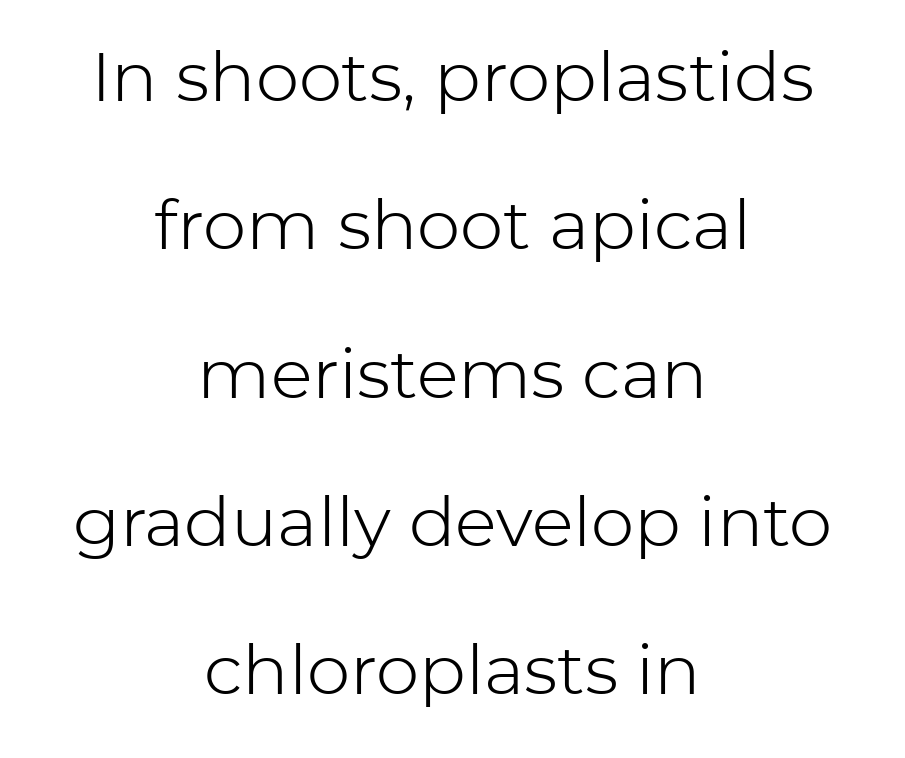
The image shows 69 px light sans-serif type, upright; set centered, loose line spacing (2.15x), normal letter spacing, not underlined; low stroke contrast and a medium x-height.
